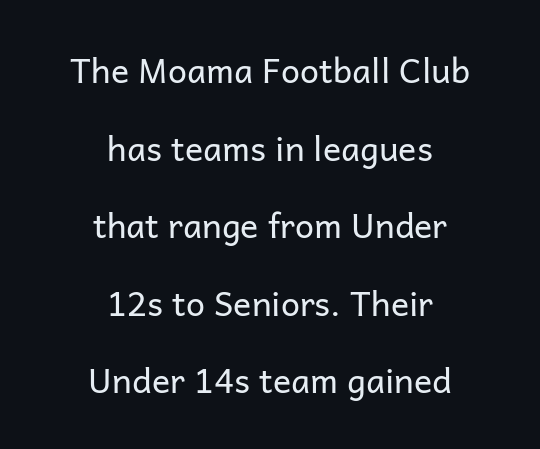
The image shows 34 px regular-weight sans-serif type, upright; set centered, loose line spacing (2.28x), normal letter spacing, not underlined; low stroke contrast and a medium x-height.
